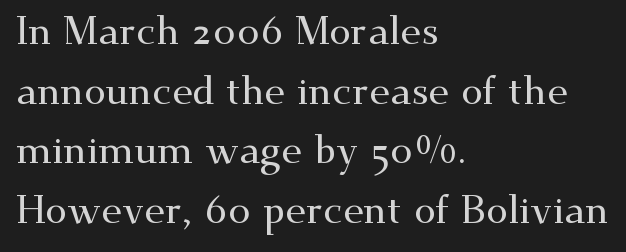
{"serif": "yes", "italic": "no", "width": "wide", "stroke_contrast": "medium", "x_height": "small", "monospaced": "no", "underline": "no", "align": "left", "line_spacing": "normal", "line_spacing_ratio": 1.53, "letter_spacing": "normal", "letter_spacing_em": 0.0, "glyph_px": 39}
